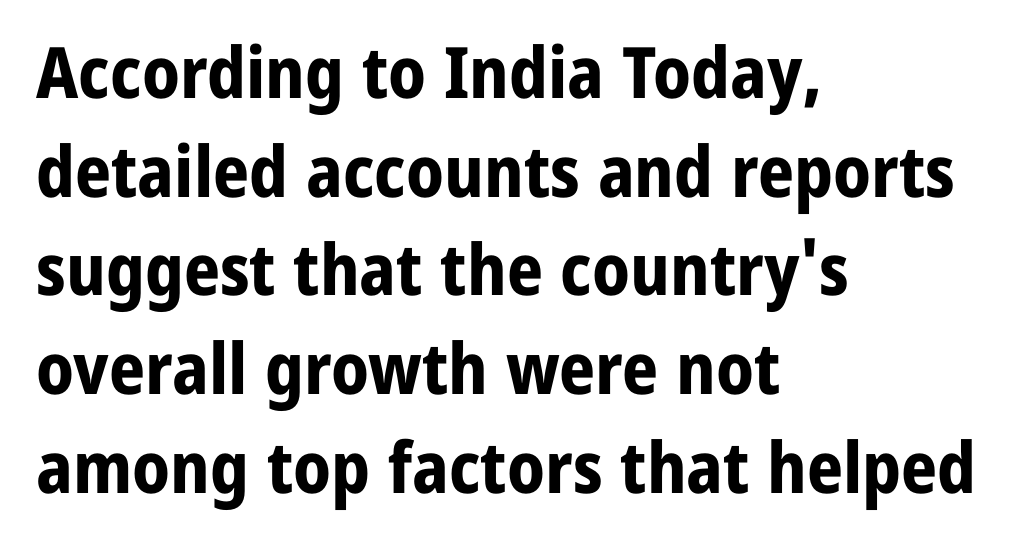
{"serif": "no", "italic": "no", "bold": "yes", "weight": "bold", "width": "normal", "stroke_contrast": "low", "x_height": "medium", "monospaced": "no", "underline": "no", "align": "left", "line_spacing": "normal", "line_spacing_ratio": 1.39, "letter_spacing": "normal", "letter_spacing_em": 0.0, "glyph_px": 71}
